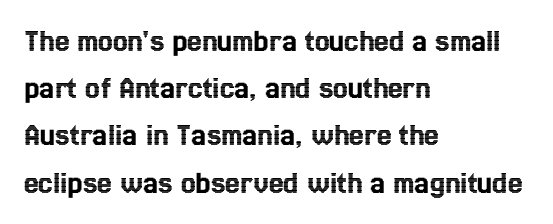
{"italic": "no", "width": "condensed", "x_height": "medium", "monospaced": "no", "underline": "no", "align": "left", "line_spacing": "normal", "line_spacing_ratio": 1.43, "letter_spacing": "normal", "letter_spacing_em": 0.0, "glyph_px": 33}
